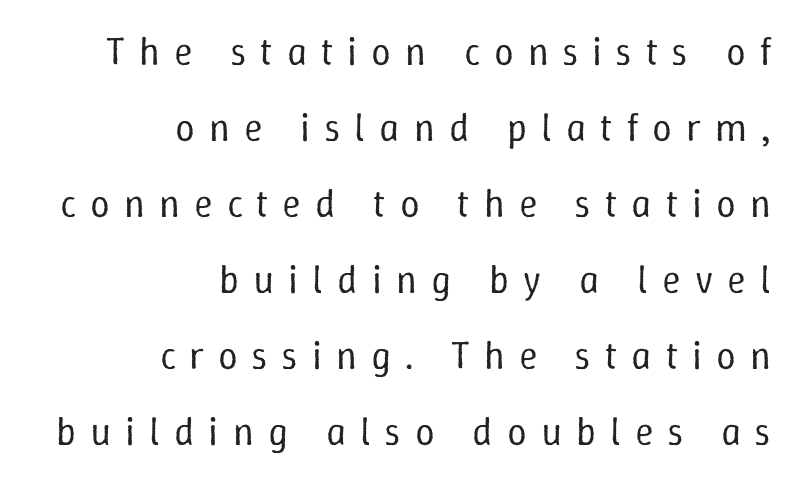
{"italic": "no", "bold": "no", "weight": "regular", "width": "normal", "stroke_contrast": "low", "x_height": "medium", "monospaced": "no", "underline": "no", "align": "right", "line_spacing": "loose", "line_spacing_ratio": 1.95, "letter_spacing": "wide", "letter_spacing_em": 0.36, "glyph_px": 39}
